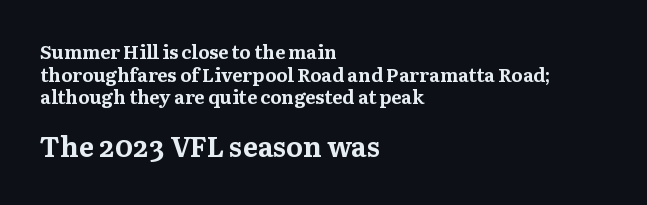
{"serif": "yes", "italic": "no", "bold": "yes", "weight": "bold", "width": "normal", "stroke_contrast": "medium", "x_height": "medium", "monospaced": "no", "underline": "no", "align": "left", "line_spacing_ratio": 1.19, "letter_spacing": "normal", "letter_spacing_em": 0.0, "larger_block": "second", "size_ratio": 1.47, "glyph_px": 28}
